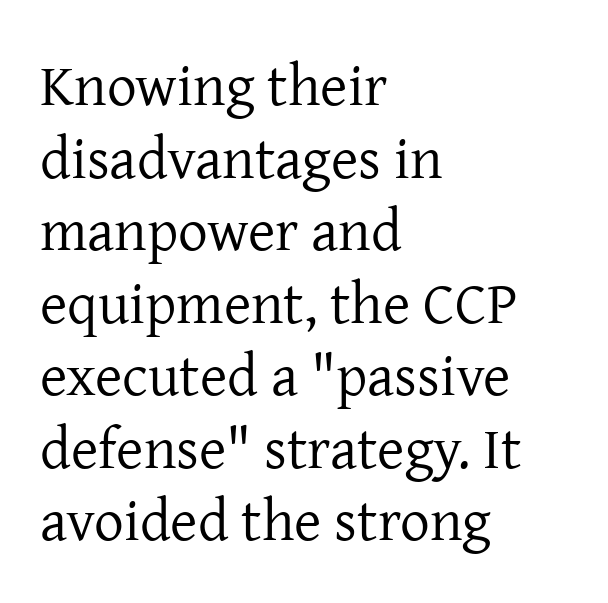
The image shows 59 px regular-weight serif type, upright; set left-aligned, line spacing 1.23x, normal letter spacing, not underlined; low stroke contrast and a medium x-height.
